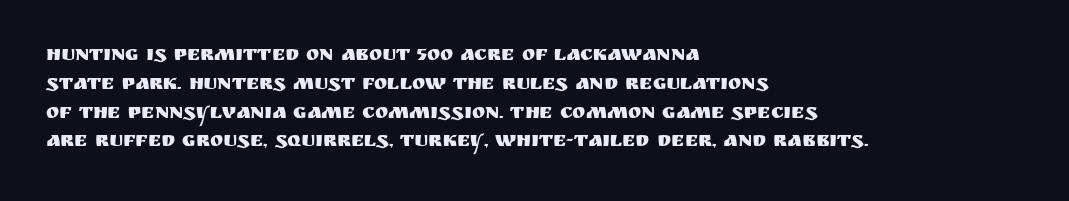
The image shows 20 px text type, upright; set left-aligned, normal line spacing (1.44x), normal letter spacing, not underlined.
